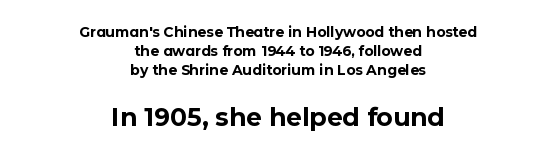
A dark, heavy texture on the line: the type is bold. Notice how the stems are strictly vertical — no italics here. Typesetter's note — lower block bumped up in size, upper block left smaller. Letter spacing: default. The text block is weighted toward neither margin, spreading evenly from the middle.
